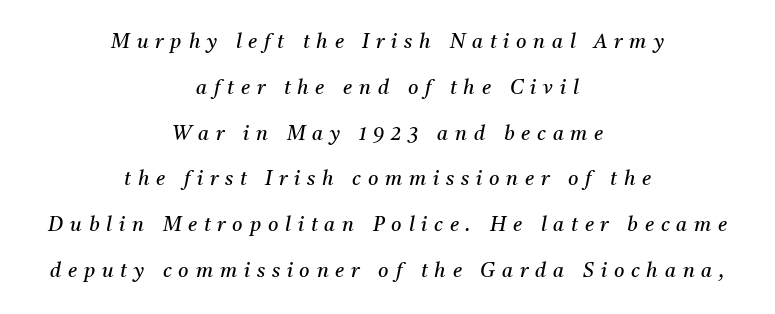
Q: Is the text bold? A: No.
Q: Is the text italic (slanted)? A: Yes, it leans right by about 11 degrees.
Q: Is the text underlined? A: No.
Q: How is the paragraph aligned? A: Centered.
Q: Is the spacing between letters normal or unusually wide? A: Unusually wide.
Q: Is the spacing between lines tight, normal or loose? A: Loose.
